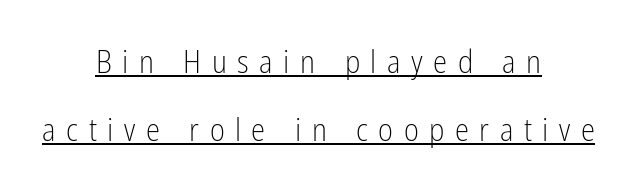
The image shows 32 px light, condensed sans-serif type, upright; set centered, loose line spacing (2.12x), unusually wide letter spacing (+0.33 em), underlined; low stroke contrast and a medium x-height.
